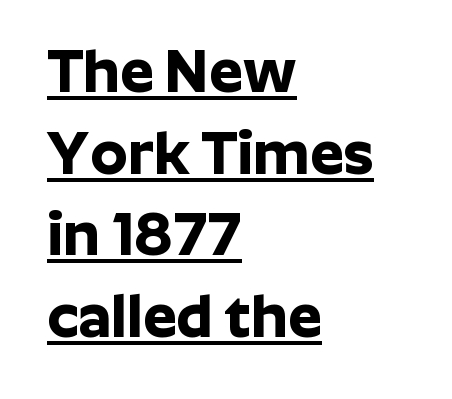
Each line starts at the same left margin while the right side varies. Regarding serifs, this sample does without them. Somebody hit Ctrl+U on this one — the words are underlined. Note the varied advance widths — an 'i' is clearly narrower than an 'm'.
